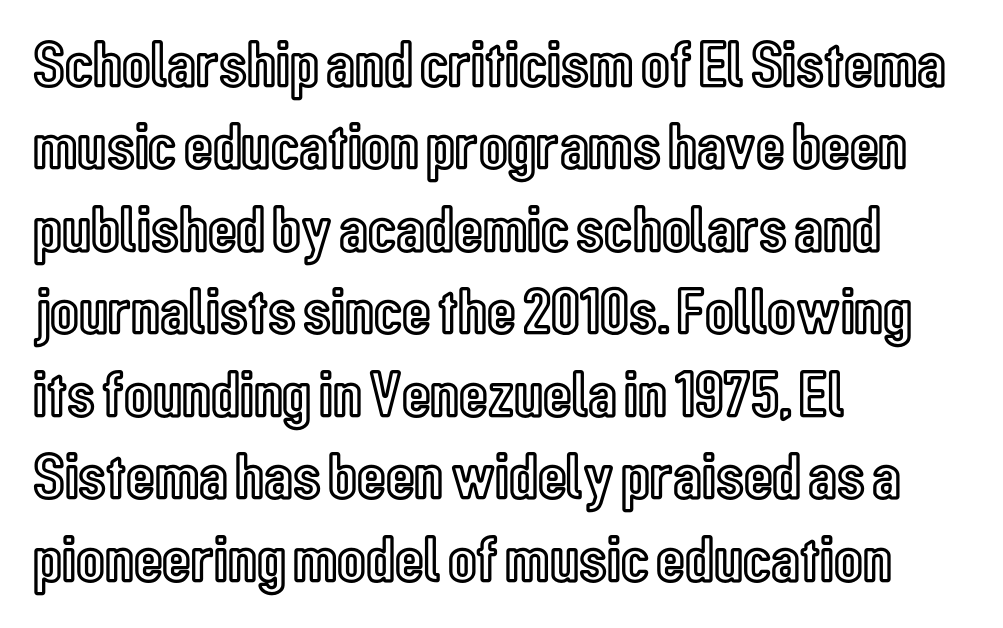
The image shows 66 px condensed type, upright; set left-aligned, normal line spacing (1.25x), normal letter spacing, not underlined; a medium x-height.
